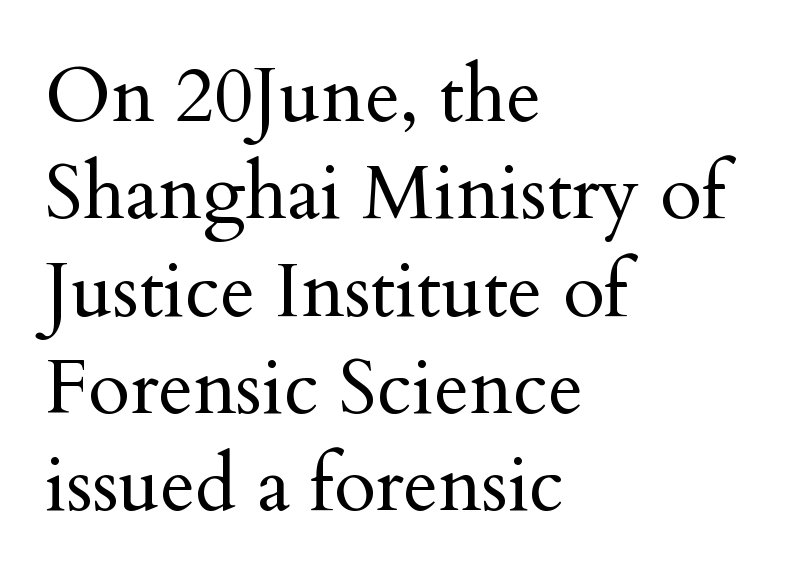
Q: Is the text bold? A: No.
Q: Is the text italic (slanted)? A: No, it is upright.
Q: Is the typeface a serif or a sans-serif typeface? A: Serif.
Q: Is the text underlined? A: No.
Q: How is the paragraph aligned? A: Left-aligned.
Q: Is the spacing between letters normal or unusually wide? A: Normal.
Q: Is the spacing between lines tight, normal or loose? A: Normal.
Q: Width (condensed, normal, or wide)? A: Normal.
Q: Stroke contrast? A: Medium.
Q: x-height? A: Small.
Q: Monospaced? A: No.
